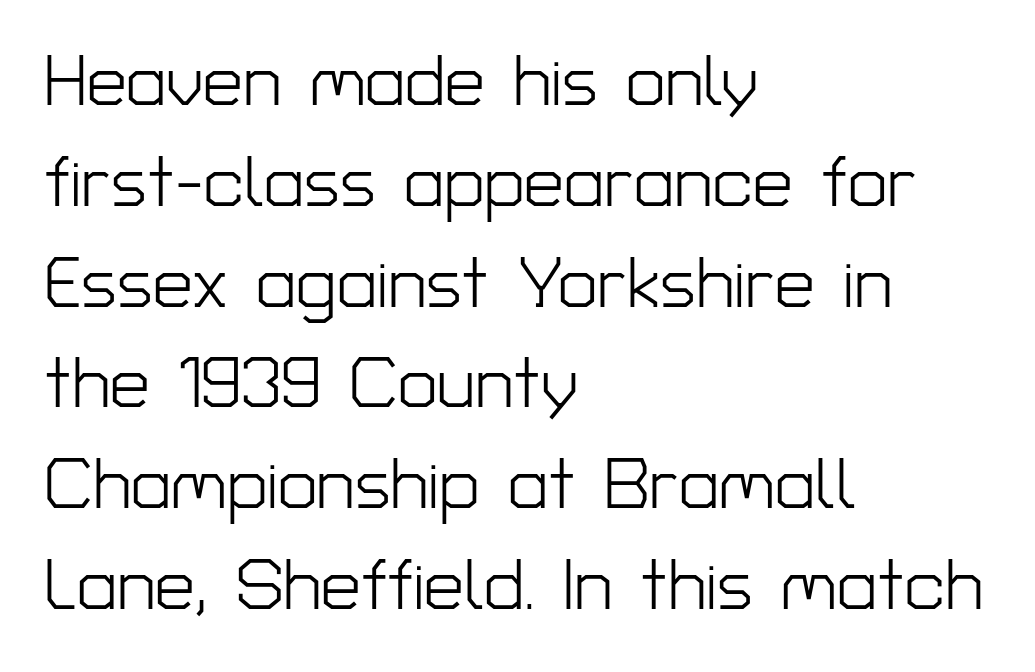
Think standard paragraph weight, or any step lighter than that. This sample keeps an unexceptional amount of space between lines. Letter spacing: default. These lines are rendered in a variable-pitch font.
